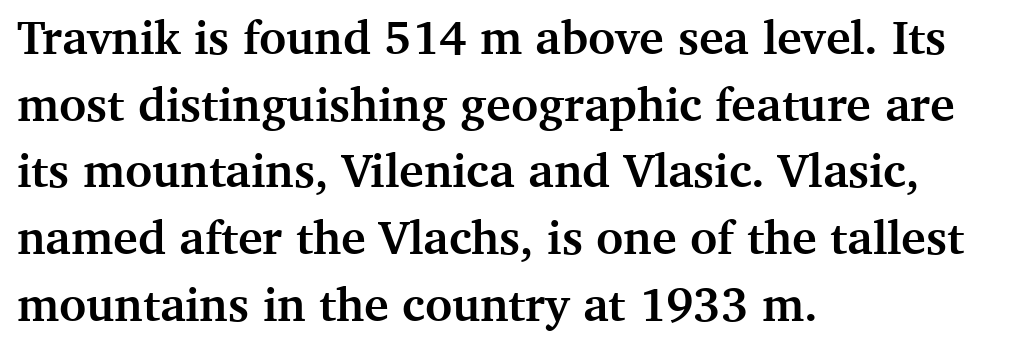
The image shows 47 px semibold serif type, upright; set left-aligned, normal line spacing (1.42x), normal letter spacing, not underlined; medium stroke contrast and a medium x-height.
